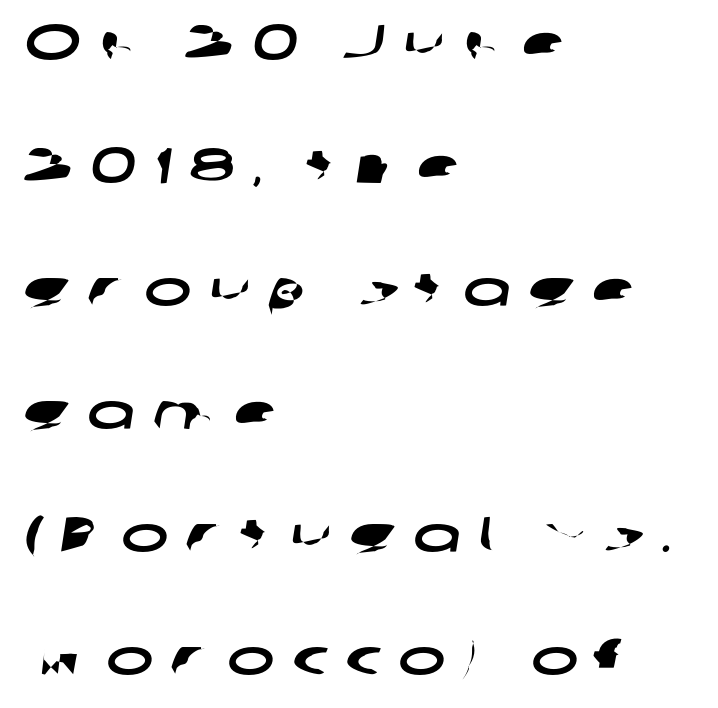
Reading down the column, the eye jumps a long way to each next line. Descenders hang freely into open space. Think of a printed novel: that variable character pitch is what you see here. A typesetter would label this face a sans.
